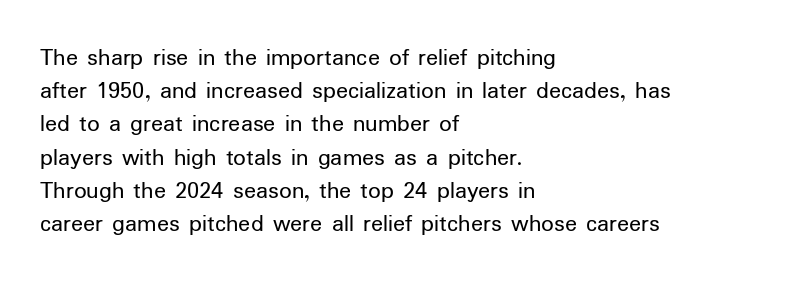
{"italic": "no", "bold": "no", "underline": "no", "align": "left", "line_spacing": "normal", "line_spacing_ratio": 1.33, "letter_spacing": "normal", "letter_spacing_em": 0.0, "glyph_px": 25}
